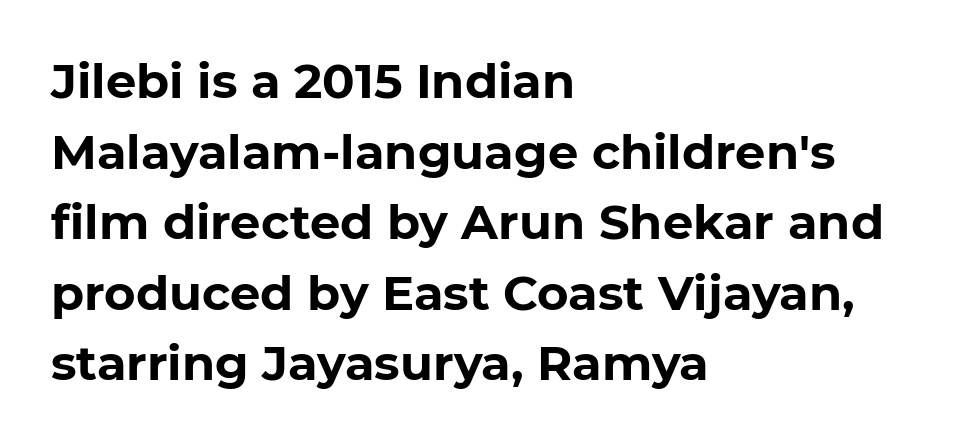
The leading is moderate, giving the passage an even texture. Observe the ordinary spacing: letters are neighbours, not strangers. You can tell from the bare stems that sans-serif type was used. The face used here is proportionally spaced, like ordinary book or web type. Every row of glyphs begins at an identical x-position on the left. Every stem runs plumb, perpendicular to the baseline.
